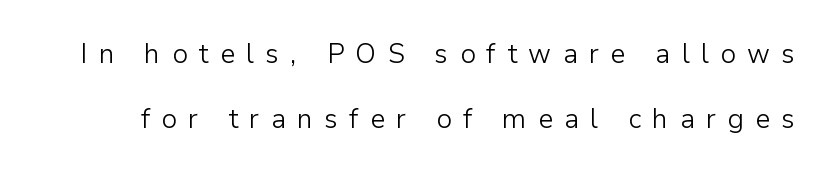
{"italic": "no", "bold": "no", "underline": "no", "line_spacing": "loose", "line_spacing_ratio": 2.41, "letter_spacing": "wide", "letter_spacing_em": 0.42, "glyph_px": 27}
